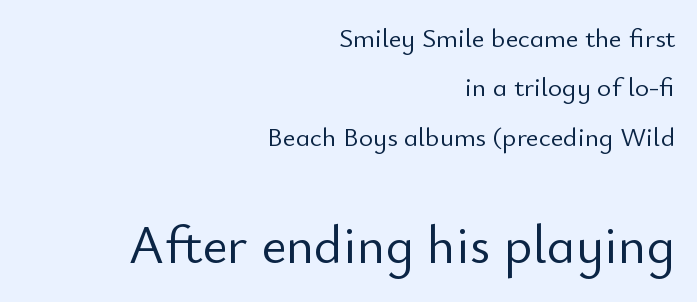
Quick note: not italic, upright. The later block is typeset at a bigger size than the earlier block. Is the stroke heavy? The answer is a plain regular-or-lighter. The strip under each line holds only bare page. The font family rendered here belongs to the sans-serif group. The lines in this sample share a right terminus and differ only in where they begin.
